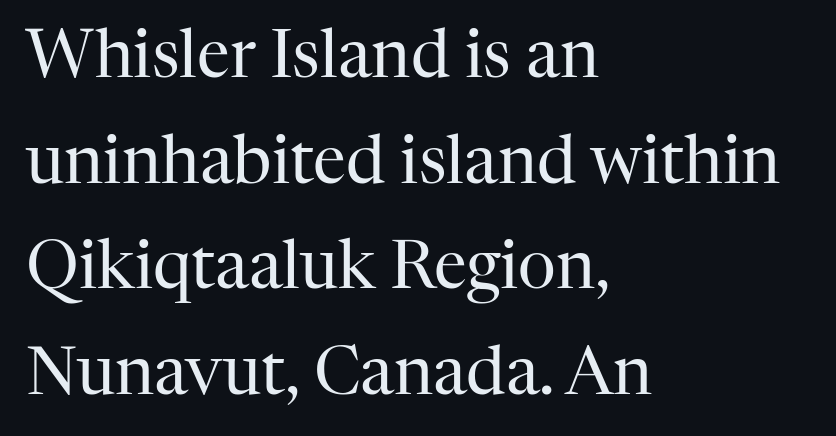
Notice how the stems are strictly vertical — no italics here. Each stroke keeps to a modest, everyday thickness or less. All the whitespace from short lines collects on the right. The face used here is proportionally spaced, like ordinary book or web type. The characters display serif detailing at their extremities.
